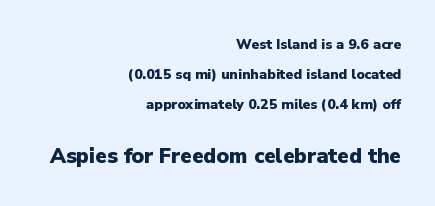
Horizontally, the lines are justified to the trailing edge only. No word sits above an underline. Each new line begins a long way beneath the previous one. Here the second block reads like a headline and the first like body copy. Upright lettering throughout. Look at the tracking — it's just the regular setting, nothing added.
